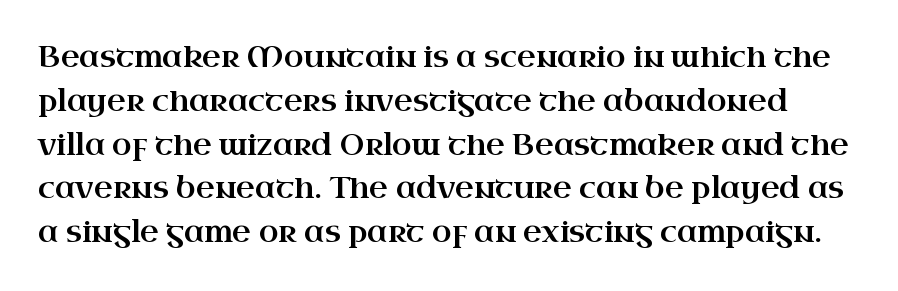
The image shows 29 px wide serif type, upright; set normal line spacing (1.51x), normal letter spacing, not underlined; high stroke contrast and a small x-height.
